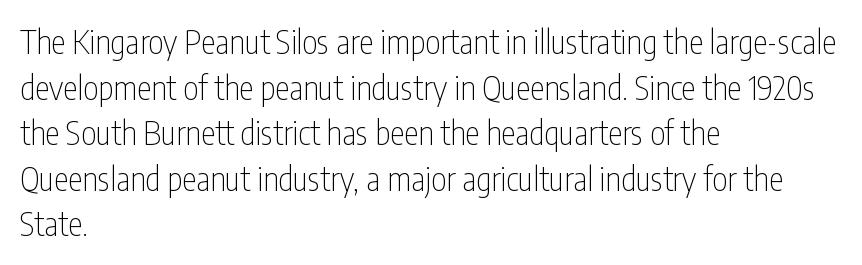
Q: Is the text bold? A: No.
Q: Is the text italic (slanted)? A: No, it is upright.
Q: Is the typeface a serif or a sans-serif typeface? A: Sans-serif.
Q: Is the text underlined? A: No.
Q: How is the paragraph aligned? A: Left-aligned.
Q: Is the spacing between letters normal or unusually wide? A: Normal.
Q: Is the spacing between lines tight, normal or loose? A: Normal.
Q: Width (condensed, normal, or wide)? A: Condensed.
Q: Stroke contrast? A: Low.
Q: x-height? A: Medium.
Q: Monospaced? A: No.
